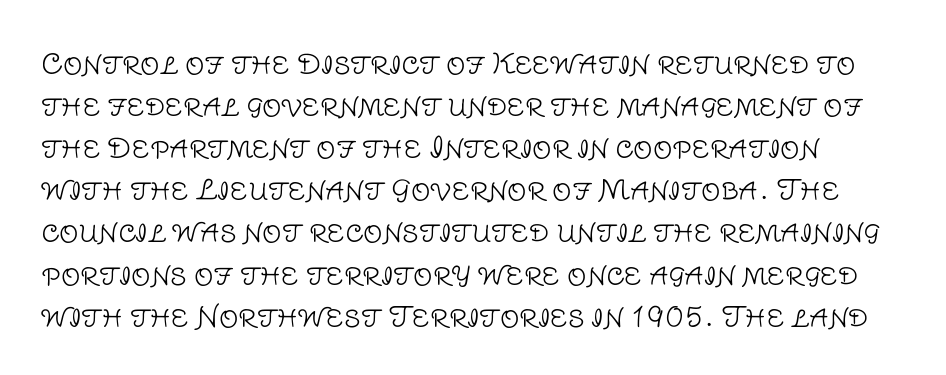
The words here are not underlined. No heavy texture on the line: the type isn't bold. Interline gaps are of average width in this sample. No extra tracking has been applied to these lines.
